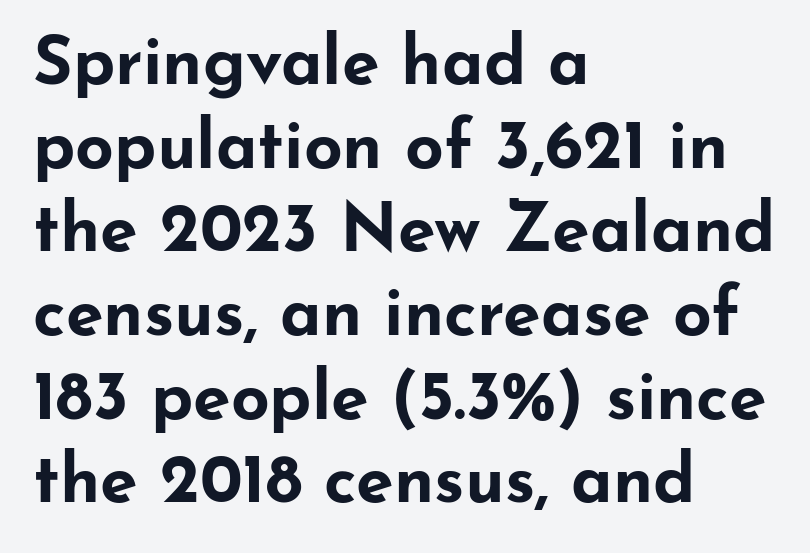
{"serif": "no", "italic": "no", "bold": "yes", "weight": "bold", "width": "wide", "stroke_contrast": "low", "x_height": "small", "monospaced": "no", "underline": "no", "align": "left", "line_spacing_ratio": 1.23, "letter_spacing": "normal", "letter_spacing_em": 0.0, "glyph_px": 68}
